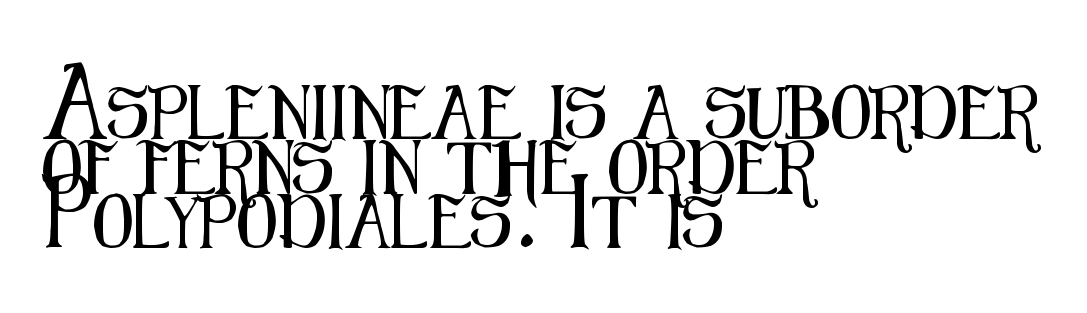
{"italic": "no", "width": "condensed", "stroke_contrast": "medium", "x_height": "medium", "monospaced": "no", "underline": "no", "align": "left", "line_spacing": "tight", "line_spacing_ratio": 1.03, "letter_spacing": "normal", "letter_spacing_em": 0.0, "glyph_px": 53}
